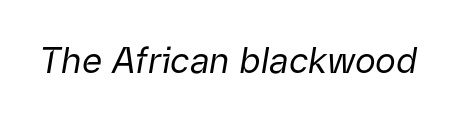
The image shows 35 px regular-weight type, italic (leaning right); set normal letter spacing, not underlined; low stroke contrast and a medium x-height.
